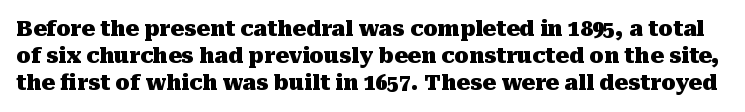
{"italic": "no", "bold": "yes", "underline": "no", "line_spacing": "normal", "line_spacing_ratio": 1.28, "letter_spacing": "normal", "letter_spacing_em": 0.0, "glyph_px": 21}
